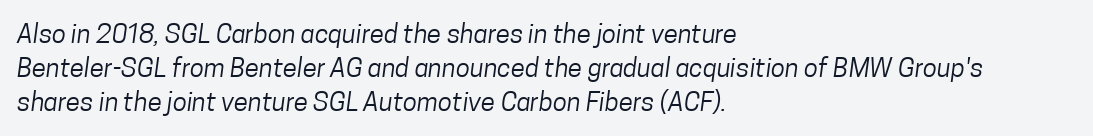
{"bold": "no", "underline": "no", "align": "left", "line_spacing": "normal", "line_spacing_ratio": 1.31, "letter_spacing": "normal", "letter_spacing_em": 0.0, "glyph_px": 26}
